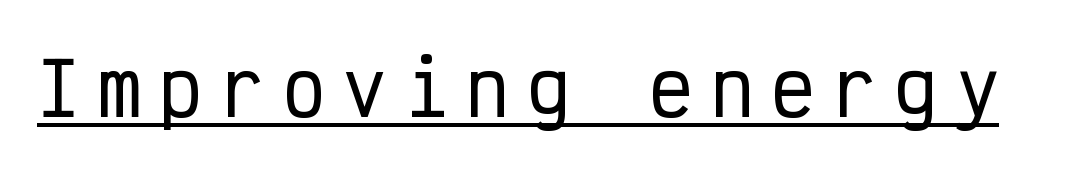
Q: Is the text italic (slanted)? A: No, it is upright.
Q: Is the typeface a serif or a sans-serif typeface? A: Sans-serif.
Q: Is the text underlined? A: Yes.
Q: Is the spacing between letters normal or unusually wide? A: Unusually wide.
Q: Width (condensed, normal, or wide)? A: Condensed.
Q: Stroke contrast? A: Low.
Q: x-height? A: Medium.
Q: Monospaced? A: Yes.
